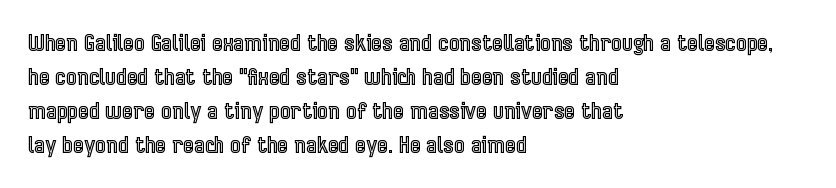
Clear beneath every line of the passage. Notice how descenders clear the ascenders below comfortably — that's standard leading. In terms of letterspacing, this is plain default setting. The lettering stays uniformly vertical, giving the passage a roman look. The lines in this sample share a left origin and differ only in where they stop.
